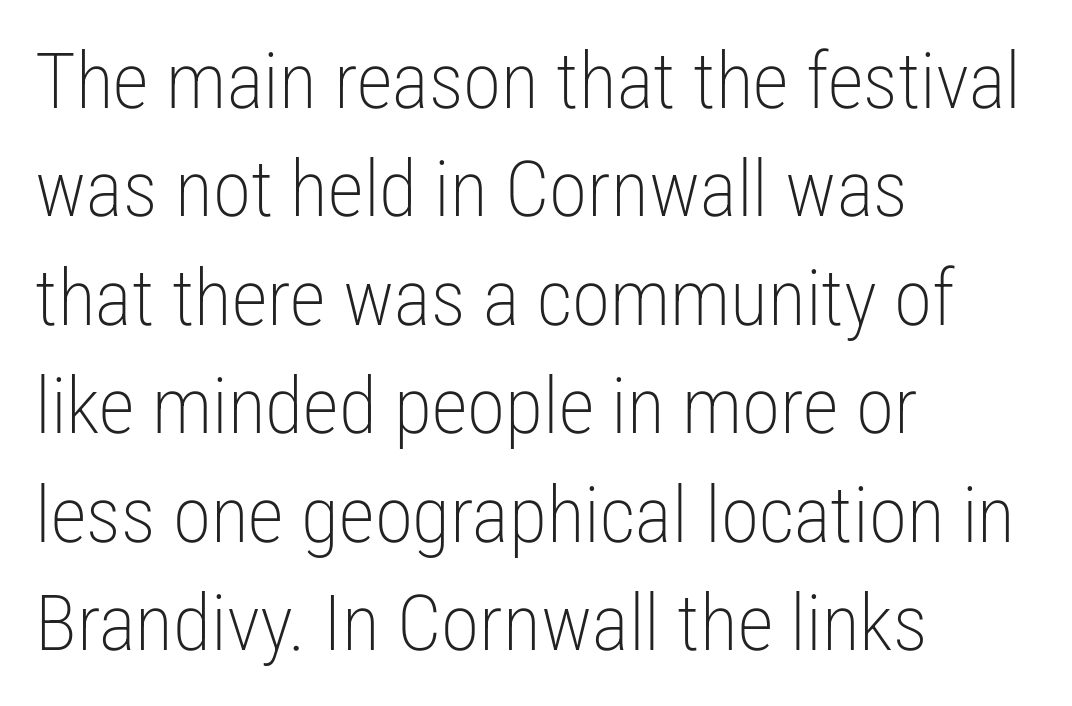
Is there much room between lines? A standard amount, neither cramped nor airy. Character widths vary here, with narrow letters taking less room than wide ones. Posture: upright roman. Each stroke keeps to a modest, everyday thickness or less. Only glyphs here, with clear space below each row. Every row of glyphs begins at an identical x-position on the left.
